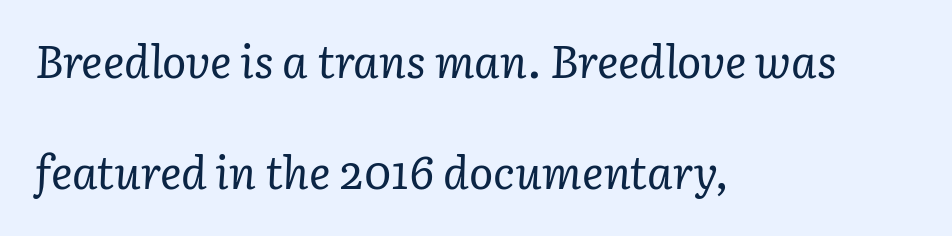
{"serif": "yes", "italic": "yes", "lean": "right", "slant_degrees": 3, "bold": "no", "weight": "regular", "width": "normal", "stroke_contrast": "low", "x_height": "medium", "monospaced": "no", "underline": "no", "align": "left", "line_spacing": "loose", "line_spacing_ratio": 2.46, "letter_spacing": "normal", "letter_spacing_em": 0.0, "glyph_px": 45}
